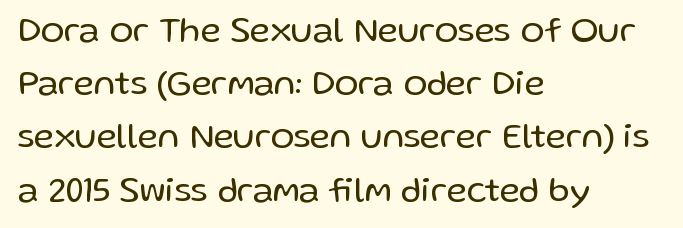
Q: Is the text bold? A: No.
Q: Is the text italic (slanted)? A: No, it is upright.
Q: Is the typeface a serif or a sans-serif typeface? A: Sans-serif.
Q: Is the text underlined? A: No.
Q: How is the paragraph aligned? A: Left-aligned.
Q: Is the spacing between letters normal or unusually wide? A: Normal.
Q: Is the spacing between lines tight, normal or loose? A: Normal.
Q: Width (condensed, normal, or wide)? A: Normal.
Q: Stroke contrast? A: Low.
Q: x-height? A: Medium.
Q: Monospaced? A: No.
